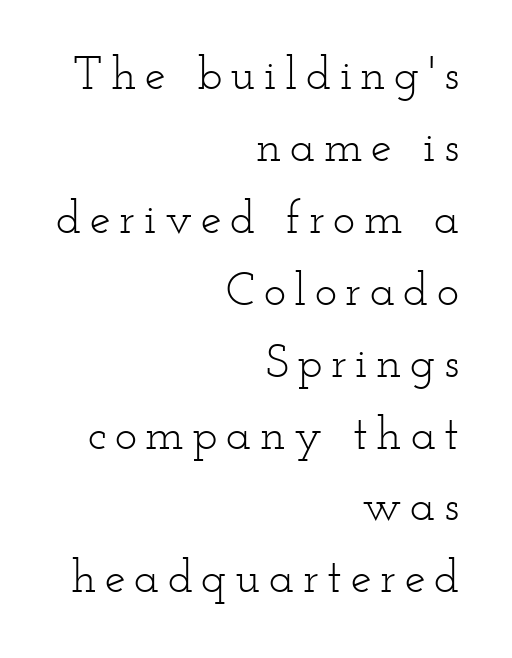
The image shows 47 px light, wide serif type, upright; set right-aligned, normal line spacing (1.53x), not underlined; low stroke contrast and a small x-height.
